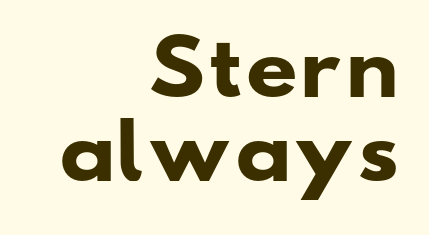
The image shows 74 px heavy, wide sans-serif type; set right-aligned, tight line spacing (1.13x), normal letter spacing, not underlined; low stroke contrast and a small x-height.
